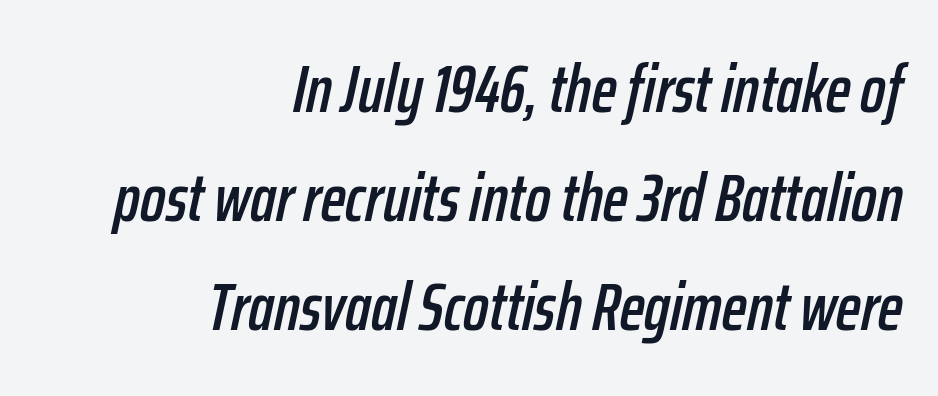
Q: Is the text italic (slanted)? A: Yes, it leans right by about 12 degrees.
Q: Is the text underlined? A: No.
Q: How is the paragraph aligned? A: Right-aligned.
Q: Is the spacing between letters normal or unusually wide? A: Normal.
Q: Is the spacing between lines tight, normal or loose? A: Normal.
Q: Width (condensed, normal, or wide)? A: Condensed.
Q: Stroke contrast? A: Low.
Q: x-height? A: Medium.
Q: Monospaced? A: No.
